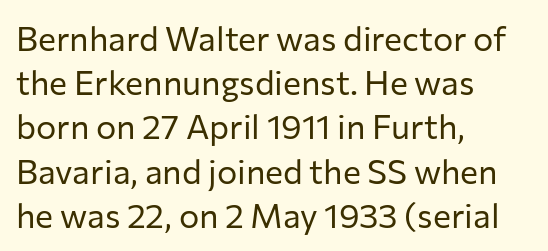
A roman cut, with each character standing at attention. A normal amount of white space separates one row of letters from the next. Is the block centered? No — it sits flush against the left margin. Proportional: the letters do not fall into vertical columns. Caption: standard tracking, unaltered.
